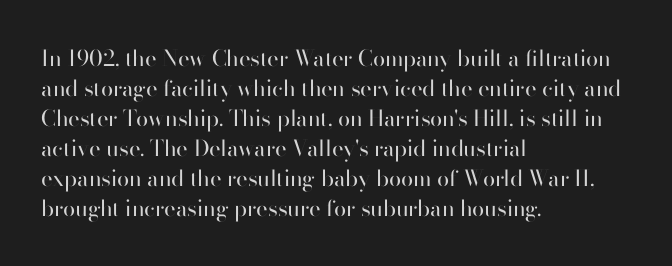
Reading down the column, the eye jumps a familiar distance to each next line. Left-aligned paragraph, ragged on the right. Check under the words: just untouched page. Nope, not italic — everything's standing straight.
